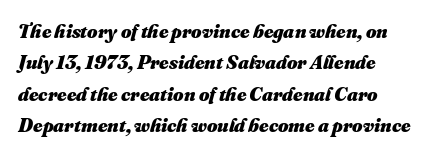
{"bold": "yes", "underline": "no", "align": "left", "line_spacing": "normal", "line_spacing_ratio": 1.57, "letter_spacing": "normal", "letter_spacing_em": 0.0, "glyph_px": 20}
